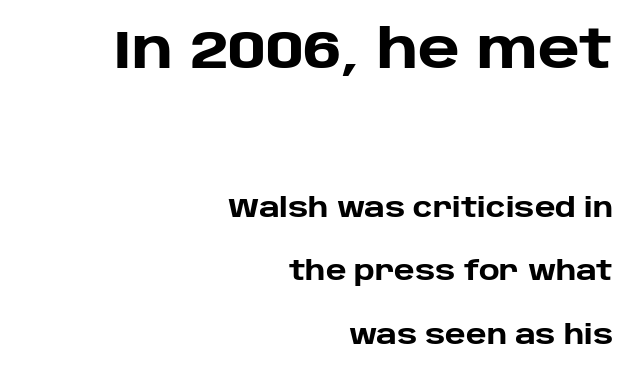
Characters follow at the spacing the type designer built in. The space between consecutive lines is lavish. The string is rendered with underlining switched off. The letters in the upper block stand taller than those in the block below. The font's upright variant was chosen for this text.
